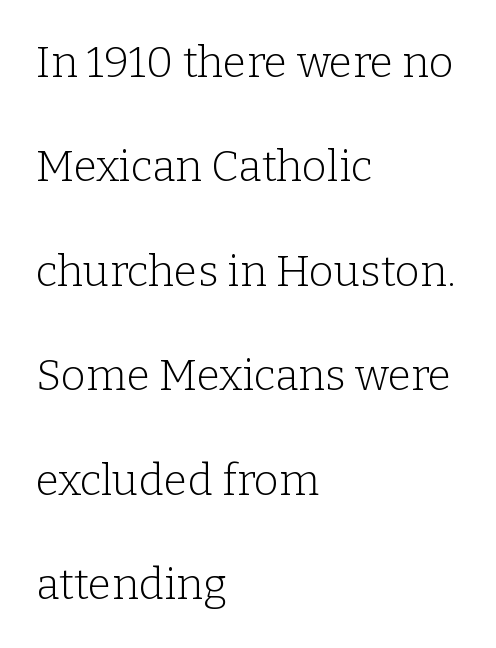
Character widths vary here, with narrow letters taking less room than wide ones. The face used here is seriffed, in the tradition of book romans. Nothing heavy about these letters — not bold at all. The string is rendered with underlining switched off. The letters stand upright; this is a roman face. There is no visible air inserted between adjacent glyphs.
